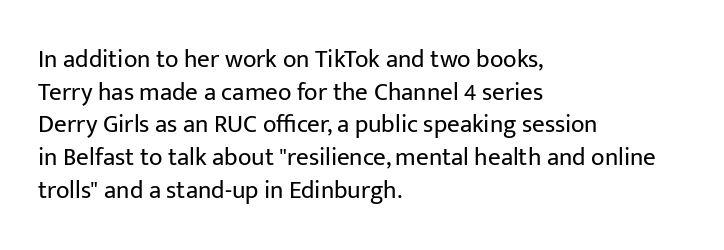
What's the leading like? Ordinary, nothing unusual. The passage shown has conventional tracking throughout. The typography opts for an upright posture over an oblique one. The passage is arranged the way most books set body copy — flush left.
